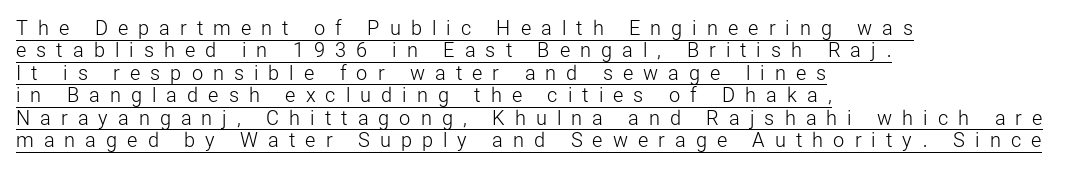
Q: Is the text bold? A: No.
Q: Is the text italic (slanted)? A: No, it is upright.
Q: Is the text underlined? A: Yes.
Q: How is the paragraph aligned? A: Left-aligned.
Q: Is the spacing between letters normal or unusually wide? A: Unusually wide.
Q: Is the spacing between lines tight, normal or loose? A: Tight.
